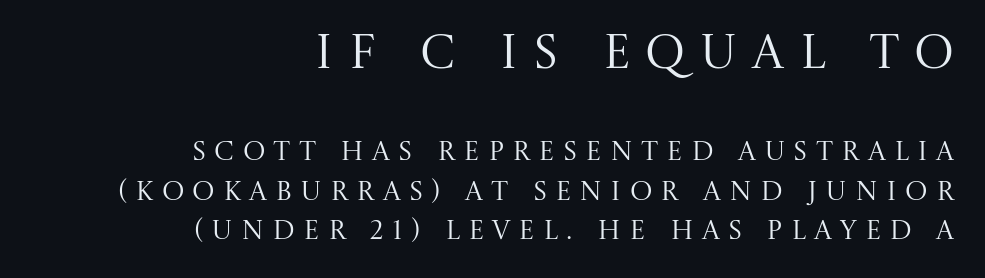
{"serif": "yes", "italic": "no", "bold": "no", "weight": "regular", "width": "normal", "stroke_contrast": "medium", "x_height": "large", "monospaced": "no", "underline": "no", "align": "right", "line_spacing": "normal", "line_spacing_ratio": 1.46, "letter_spacing": "wide", "letter_spacing_em": 0.3, "larger_block": "first", "size_ratio": 1.78, "glyph_px": 48}
